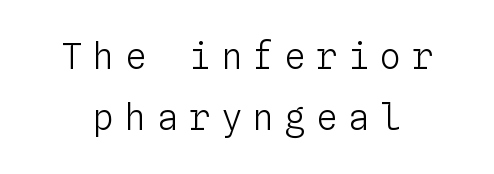
The image shows 35 px light type, upright, monospaced; set line spacing 1.74x, unusually wide letter spacing (+0.31 em), not underlined; low stroke contrast and a medium x-height.
